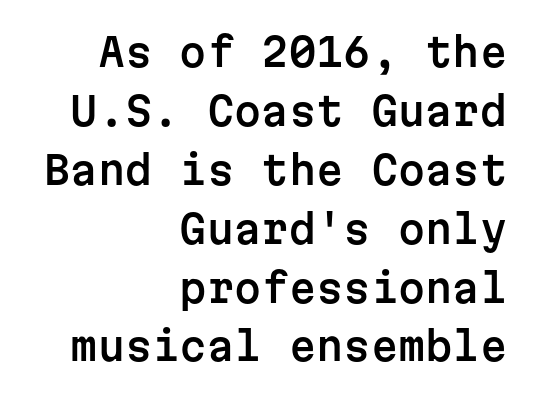
The image shows 39 px sans-serif type, upright, monospaced; set right-aligned, normal line spacing (1.51x), normal letter spacing, not underlined; low stroke contrast and a medium x-height.
